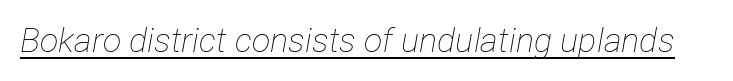
{"italic": "yes", "lean": "right", "slant_degrees": 12, "bold": "no", "weight": "thin", "width": "condensed", "stroke_contrast": "low", "x_height": "medium", "monospaced": "no", "underline": "yes", "letter_spacing": "normal", "letter_spacing_em": 0.0, "glyph_px": 34}
